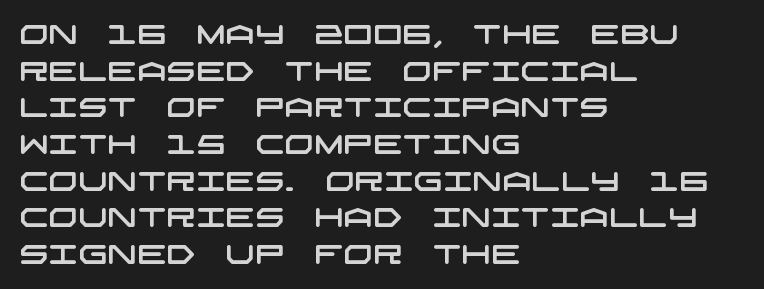
The image shows 26 px text type; set left-aligned, normal line spacing (1.41x), normal letter spacing, not underlined.
